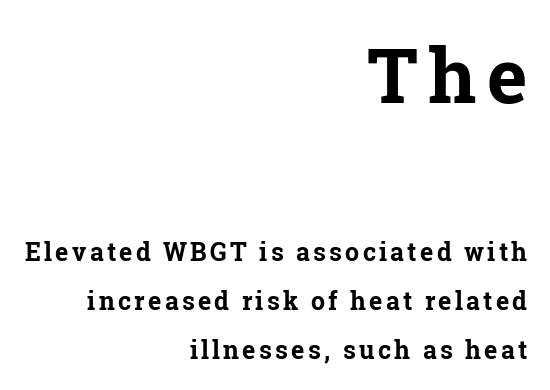
{"serif": "yes", "italic": "no", "bold": "yes", "weight": "bold", "width": "normal", "stroke_contrast": "low", "x_height": "medium", "monospaced": "no", "underline": "no", "align": "right", "line_spacing": "loose", "line_spacing_ratio": 1.97, "larger_block": "first", "size_ratio": 3.04, "glyph_px": 76}
